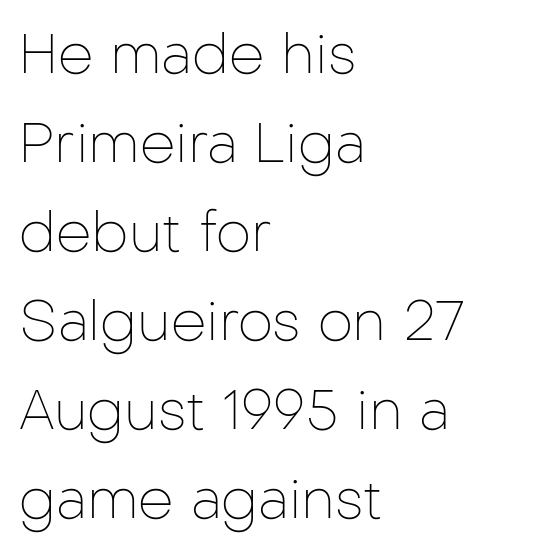
{"serif": "no", "italic": "no", "bold": "no", "weight": "thin", "width": "normal", "stroke_contrast": "low", "x_height": "medium", "monospaced": "no", "underline": "no", "align": "left", "line_spacing": "normal", "line_spacing_ratio": 1.59, "letter_spacing": "normal", "letter_spacing_em": 0.0, "glyph_px": 56}
